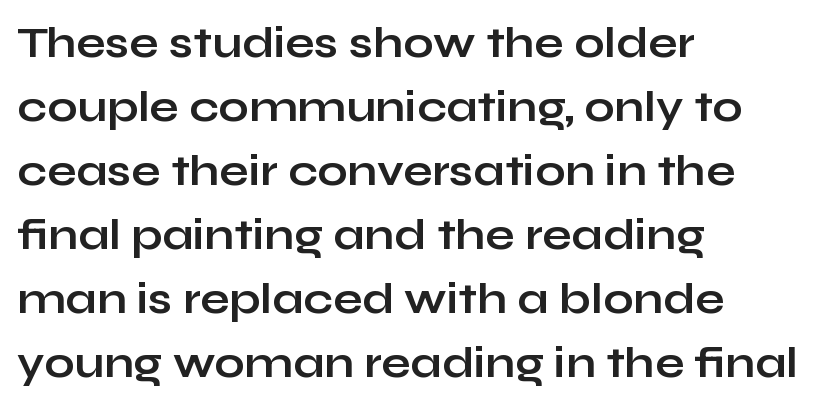
{"serif": "no", "italic": "no", "bold": "yes", "weight": "bold", "width": "wide", "stroke_contrast": "low", "x_height": "medium", "monospaced": "no", "underline": "no", "align": "left", "line_spacing": "normal", "line_spacing_ratio": 1.49, "letter_spacing": "normal", "letter_spacing_em": 0.0, "glyph_px": 43}
